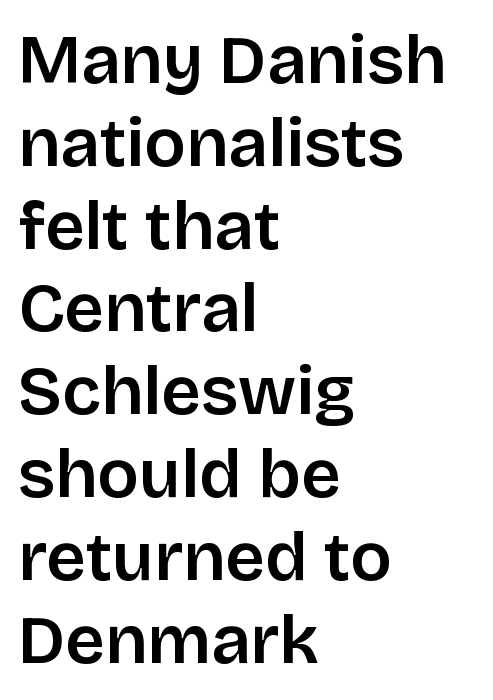
Q: Is the text italic (slanted)? A: No, it is upright.
Q: Is the typeface a serif or a sans-serif typeface? A: Sans-serif.
Q: Is the text underlined? A: No.
Q: How is the paragraph aligned? A: Left-aligned.
Q: Is the spacing between letters normal or unusually wide? A: Normal.
Q: Width (condensed, normal, or wide)? A: Normal.
Q: Stroke contrast? A: Low.
Q: x-height? A: Large.
Q: Monospaced? A: No.
